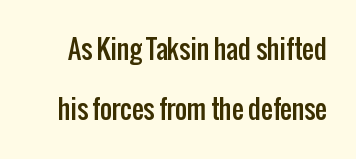
The space directly below the letters is spotless. Is the letter spacing exaggerated? No — it looks like the ordinary default. The rendering uses a large line-height, opening up the rows. A typesetter would mark this as roman, not italic.
